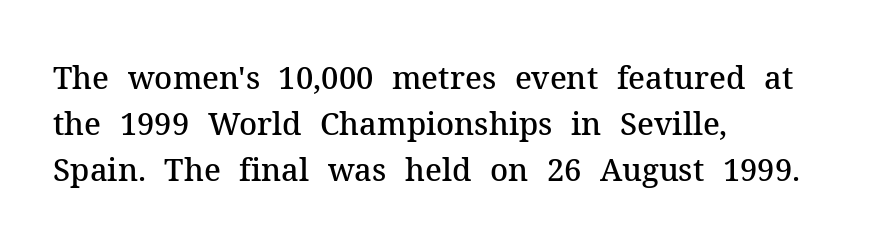
These lines are composed in type with serifs. Nobody touched the tracking dial on this one. This rendering uses left alignment, leaving the right contour irregular. The leading is moderate, giving the passage an even texture. You could not count columns in this text — the font is proportionally spaced.
